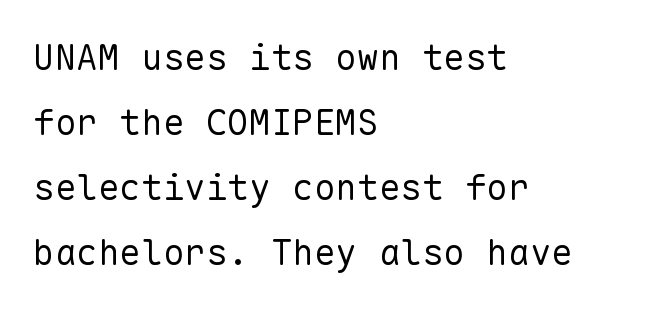
These lines are rendered in a fixed-pitch font. The type family on display is of the sans-serif kind. The strokes are not fattened; the text isn't bold. In terms of letterspacing, this is plain default setting.
